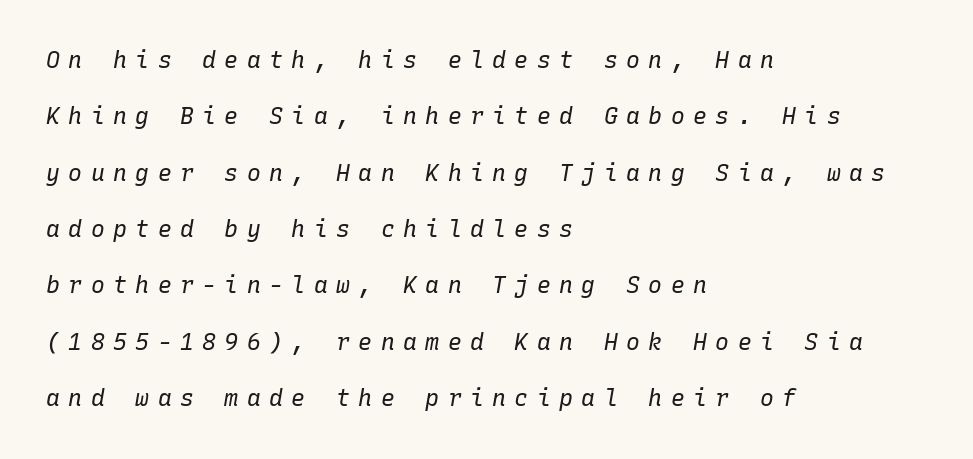
The image shows 23 px text type, italic (leaning right); set left-aligned, loose line spacing (2.45x), unusually wide letter spacing (+0.37 em), not underlined.
